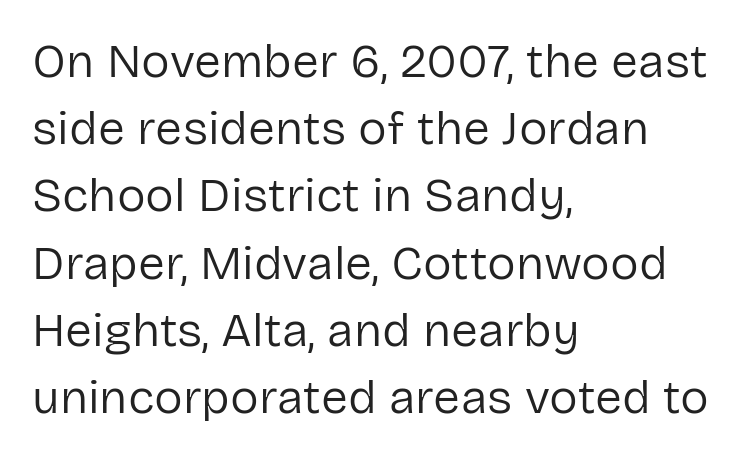
{"serif": "no", "italic": "no", "bold": "no", "weight": "regular", "width": "normal", "stroke_contrast": "low", "x_height": "medium", "monospaced": "no", "underline": "no", "align": "left", "line_spacing": "normal", "line_spacing_ratio": 1.4, "letter_spacing": "normal", "letter_spacing_em": 0.0, "glyph_px": 48}
